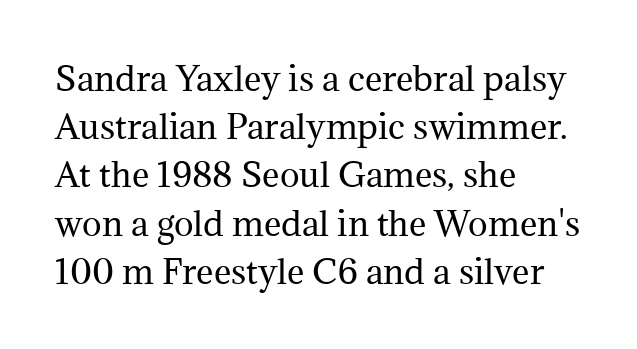
{"serif": "yes", "italic": "no", "bold": "no", "weight": "regular", "width": "normal", "stroke_contrast": "medium", "x_height": "medium", "monospaced": "no", "underline": "no", "align": "left", "line_spacing": "normal", "line_spacing_ratio": 1.46, "letter_spacing": "normal", "letter_spacing_em": 0.0, "glyph_px": 33}
